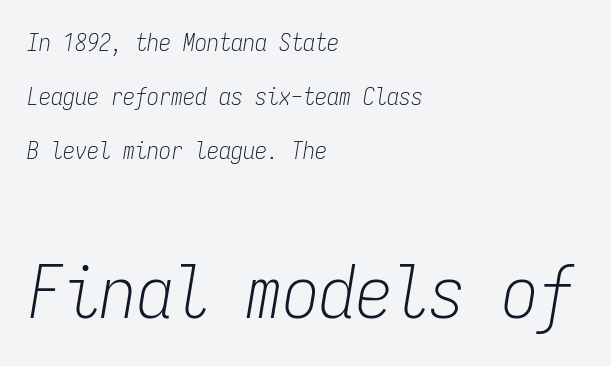
Q: Is the text bold? A: No.
Q: Is the text italic (slanted)? A: Yes, it leans right by about 9 degrees.
Q: Is the text underlined? A: No.
Q: How is the paragraph aligned? A: Left-aligned.
Q: Is the spacing between letters normal or unusually wide? A: Normal.
Q: Is the spacing between lines tight, normal or loose? A: Loose.
Q: Which block of text is set in a larger size, the first (top) or the second (bottom)? A: The second (bottom) one.
Q: Width (condensed, normal, or wide)? A: Condensed.
Q: Stroke contrast? A: Low.
Q: x-height? A: Medium.
Q: Monospaced? A: Yes.
